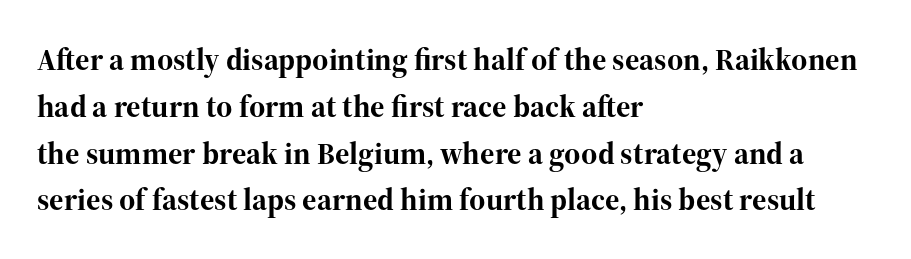
{"serif": "yes", "italic": "no", "bold": "yes", "weight": "bold", "width": "normal", "stroke_contrast": "high", "x_height": "medium", "monospaced": "no", "underline": "no", "align": "left", "line_spacing": "normal", "line_spacing_ratio": 1.51, "letter_spacing": "normal", "letter_spacing_em": 0.0, "glyph_px": 31}
